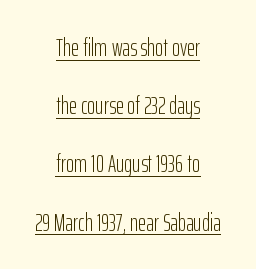
Q: Is the text bold? A: No.
Q: Is the text italic (slanted)? A: No, it is upright.
Q: Is the text underlined? A: Yes.
Q: How is the paragraph aligned? A: Centered.
Q: Is the spacing between letters normal or unusually wide? A: Normal.
Q: Is the spacing between lines tight, normal or loose? A: Loose.
